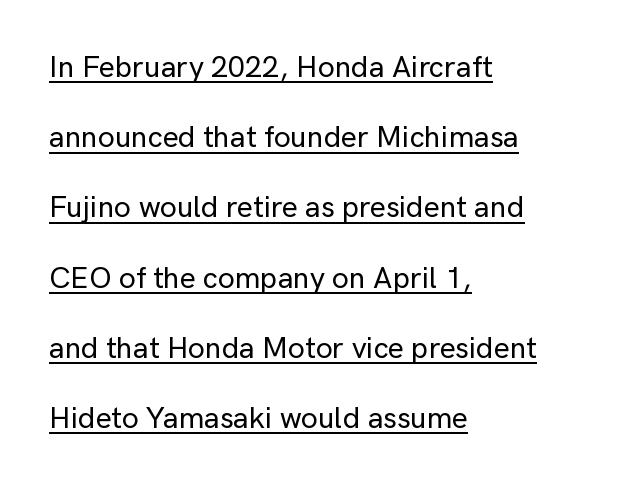
Q: Is the text italic (slanted)? A: No, it is upright.
Q: Is the typeface a serif or a sans-serif typeface? A: Sans-serif.
Q: Is the text underlined? A: Yes.
Q: How is the paragraph aligned? A: Left-aligned.
Q: Is the spacing between letters normal or unusually wide? A: Normal.
Q: Is the spacing between lines tight, normal or loose? A: Loose.
Q: Width (condensed, normal, or wide)? A: Normal.
Q: Stroke contrast? A: Low.
Q: x-height? A: Medium.
Q: Monospaced? A: No.
